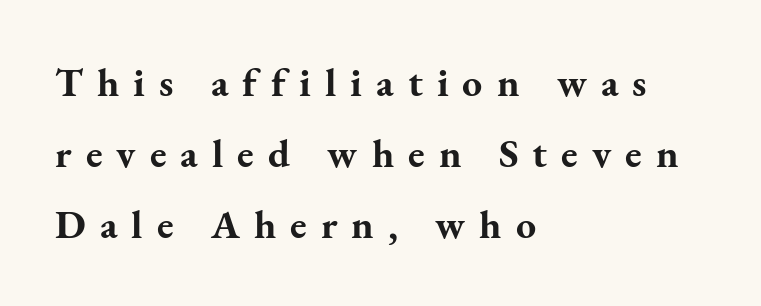
Q: Is the text bold? A: Yes.
Q: Is the text italic (slanted)? A: No, it is upright.
Q: Is the typeface a serif or a sans-serif typeface? A: Serif.
Q: Is the text underlined? A: No.
Q: How is the paragraph aligned? A: Left-aligned.
Q: Is the spacing between letters normal or unusually wide? A: Unusually wide.
Q: Width (condensed, normal, or wide)? A: Normal.
Q: Stroke contrast? A: Medium.
Q: x-height? A: Small.
Q: Monospaced? A: No.
